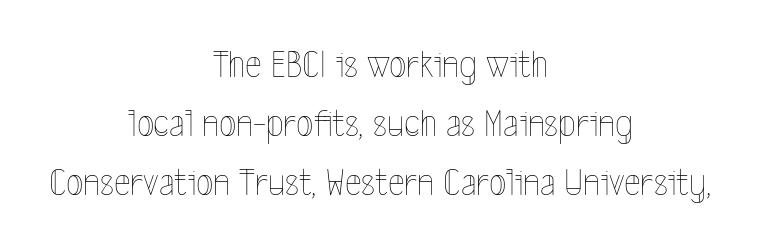
If you measured baseline to baseline, you'd find a middling distance. Character widths vary here, with narrow letters taking less room than wide ones. Every row of glyphs is offset so its center matches the block's center. The specimen reads as upright at a glance. Compared with a typical body face, this is equally light or lighter still. The gaps between neighbouring characters are ordinary and unremarkable.
